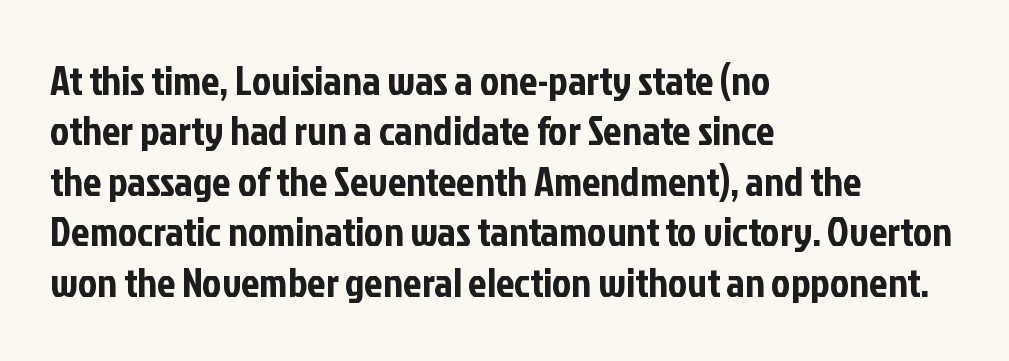
The image shows 41 px condensed sans-serif type, upright; set left-aligned, line spacing 1.23x, normal letter spacing, not underlined; low stroke contrast and a medium x-height.
